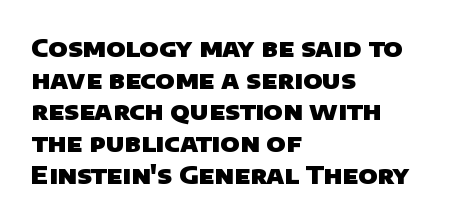
{"bold": "yes", "underline": "no", "align": "left", "line_spacing": "normal", "line_spacing_ratio": 1.27, "letter_spacing": "normal", "letter_spacing_em": 0.0, "glyph_px": 25}
